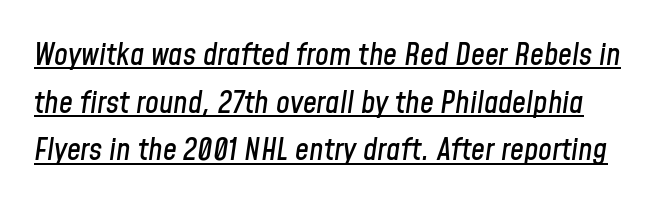
{"italic": "yes", "lean": "right", "slant_degrees": 8, "width": "condensed", "stroke_contrast": "low", "x_height": "medium", "monospaced": "no", "underline": "yes", "line_spacing": "normal", "line_spacing_ratio": 1.54, "letter_spacing": "normal", "letter_spacing_em": 0.0, "glyph_px": 31}
